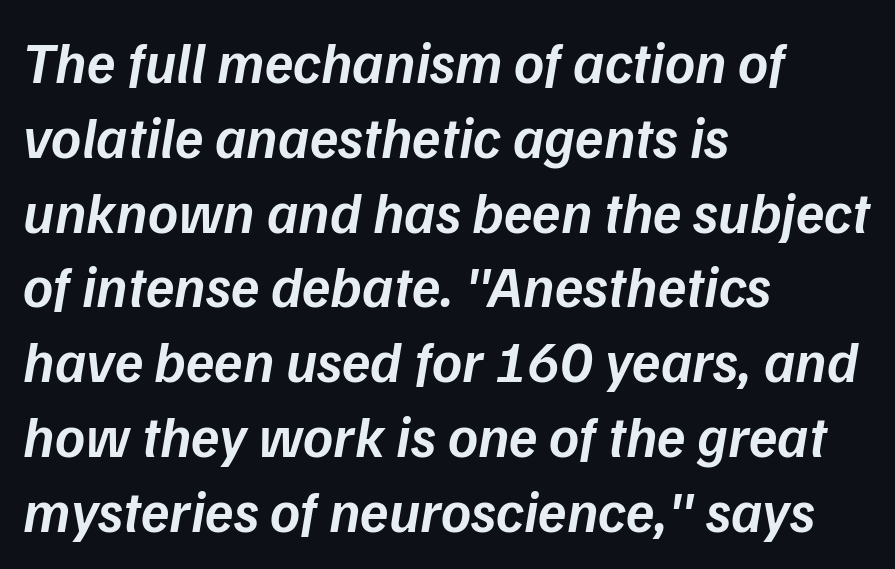
The image shows 58 px semibold type, italic (leaning right); set left-aligned, normal line spacing (1.29x), normal letter spacing, not underlined; low stroke contrast and a medium x-height.
